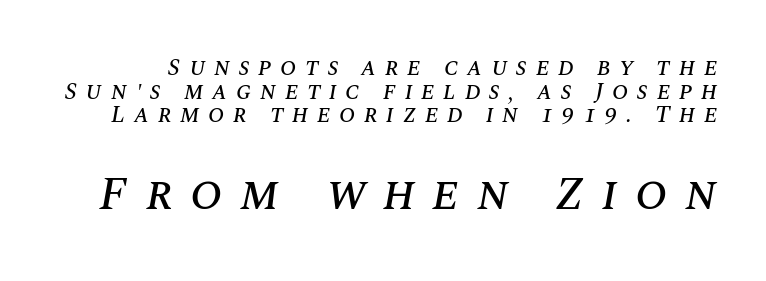
Italic: yes, the glyphs are oblique. This sample has the flowing, uneven cadence of proportional lettering. The foot of each line stays bare and open. Students, observe: this is what under-led, compact text looks like.
